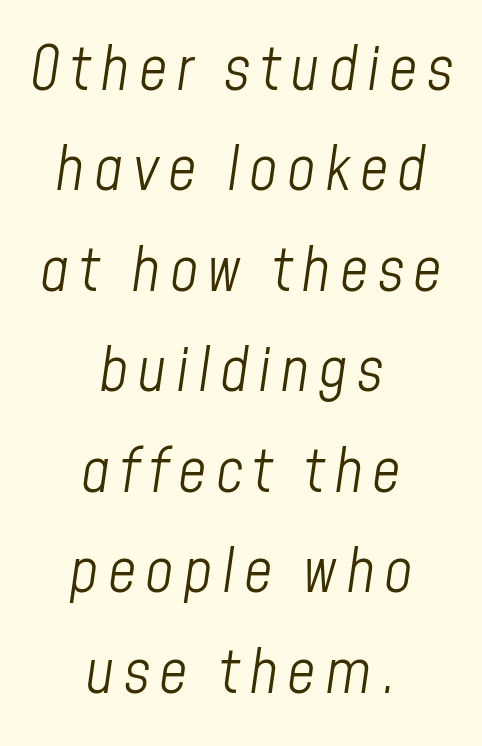
Q: Is the text bold? A: No.
Q: Is the text italic (slanted)? A: Yes, it leans right by about 8 degrees.
Q: Is the text underlined? A: No.
Q: How is the paragraph aligned? A: Centered.
Q: Is the spacing between lines tight, normal or loose? A: Normal.
Q: Width (condensed, normal, or wide)? A: Condensed.
Q: Stroke contrast? A: Low.
Q: x-height? A: Medium.
Q: Monospaced? A: No.
